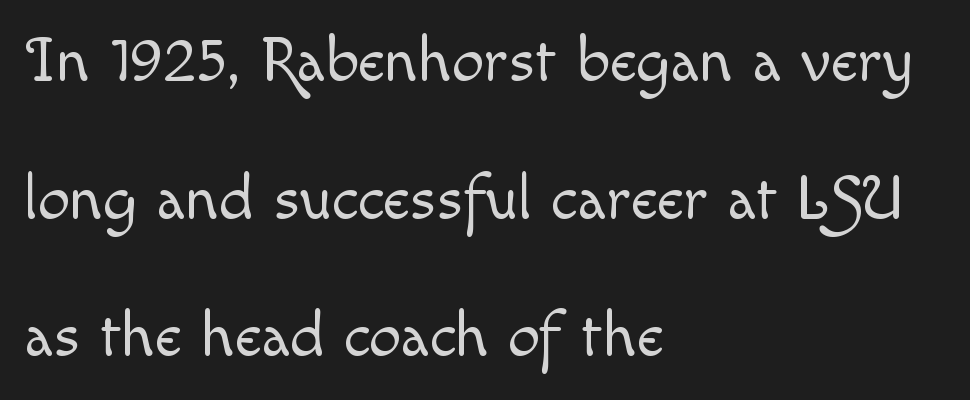
The image shows 64 px light type, upright; set left-aligned, loose line spacing (2.15x), normal letter spacing, not underlined; a small x-height.
